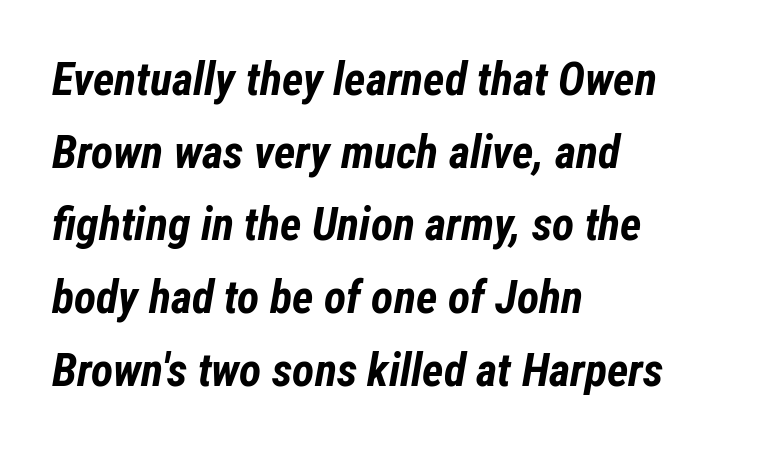
The image shows 46 px bold, condensed type, italic (leaning right); set left-aligned, normal line spacing (1.58x), normal letter spacing, not underlined; low stroke contrast and a medium x-height.
